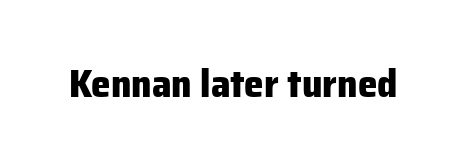
Q: Is the text bold? A: Yes.
Q: Is the text italic (slanted)? A: No, it is upright.
Q: Is the typeface a serif or a sans-serif typeface? A: Sans-serif.
Q: Is the text underlined? A: No.
Q: Is the spacing between letters normal or unusually wide? A: Normal.
Q: Width (condensed, normal, or wide)? A: Normal.
Q: Stroke contrast? A: Low.
Q: x-height? A: Medium.
Q: Monospaced? A: No.
